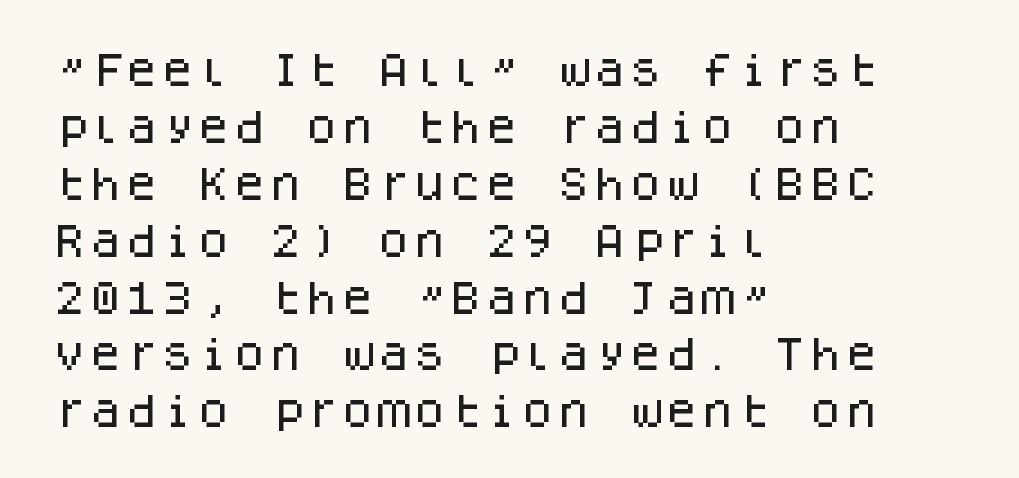
This rendering leaves character spacing at its baseline value. Spacing verdict: monospaced, one width for all characters. Vertically, the passage feels balanced, rows spaced as you'd expect. Designer's note — italics off, roman on.
